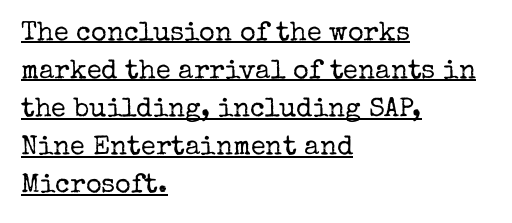
The image shows 27 px text type, upright; set left-aligned, normal line spacing (1.41x), normal letter spacing, underlined.
